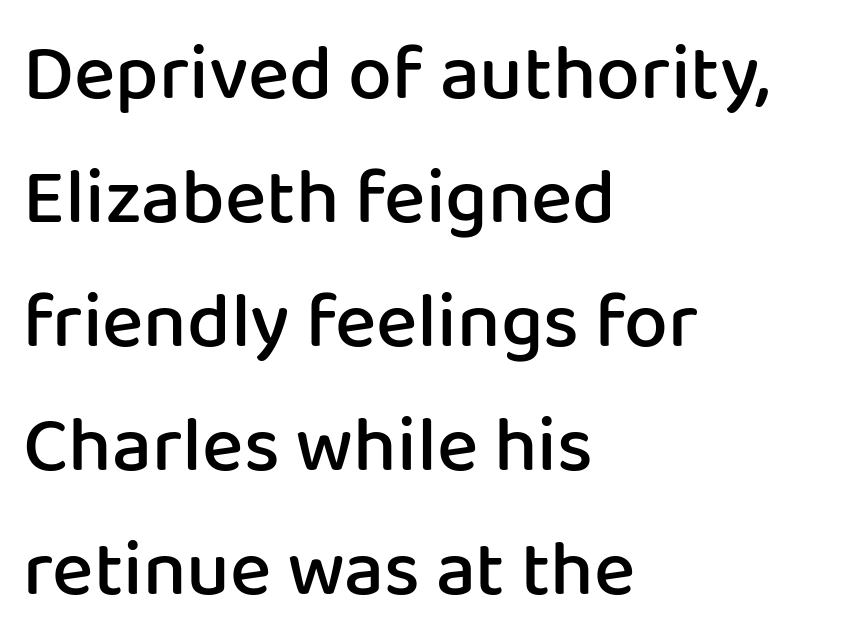
The image shows 78 px semibold sans-serif type, upright; set left-aligned, normal line spacing (1.59x), normal letter spacing, not underlined; low stroke contrast and a medium x-height.
